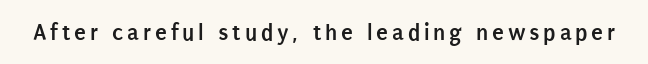
{"italic": "no", "bold": "yes", "underline": "no", "glyph_px": 24}
